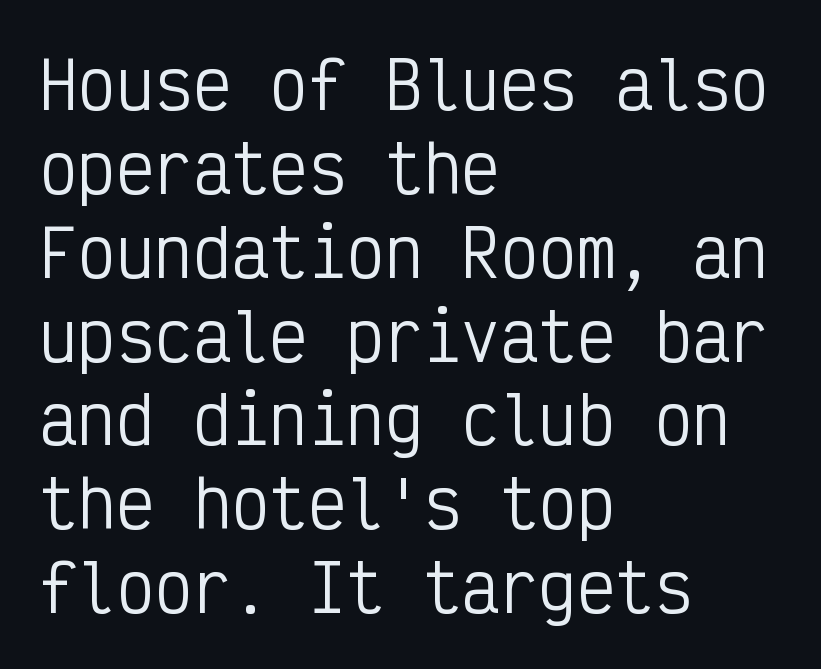
Tall strokes in this sample are plumb rather than angled. The lines are quadded left. Unmarked baselines from the first word to the last. The designer went with a sans here, leaving each stem footless. The horizontal fit of the characters is conventional and even.
